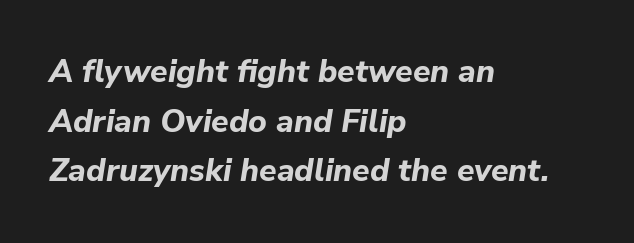
{"italic": "yes", "lean": "right", "slant_degrees": 9, "bold": "yes", "weight": "bold", "width": "normal", "stroke_contrast": "low", "x_height": "medium", "monospaced": "no", "underline": "no", "align": "left", "line_spacing": "normal", "line_spacing_ratio": 1.55, "letter_spacing": "normal", "letter_spacing_em": 0.0, "glyph_px": 32}
